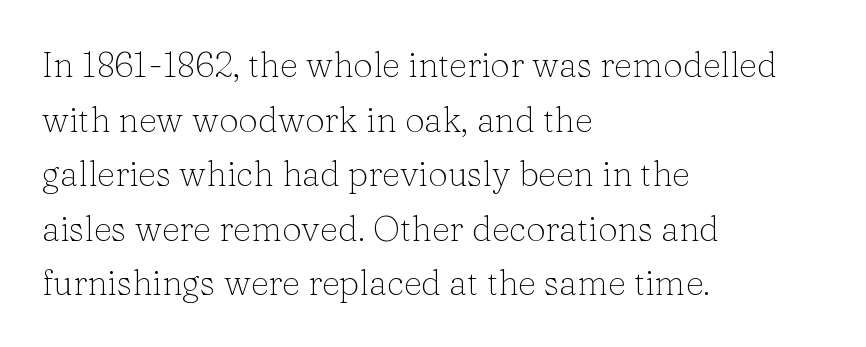
Q: Is the text bold? A: No.
Q: Is the text italic (slanted)? A: No, it is upright.
Q: Is the typeface a serif or a sans-serif typeface? A: Serif.
Q: Is the text underlined? A: No.
Q: How is the paragraph aligned? A: Left-aligned.
Q: Is the spacing between letters normal or unusually wide? A: Normal.
Q: Is the spacing between lines tight, normal or loose? A: Normal.
Q: Width (condensed, normal, or wide)? A: Normal.
Q: Stroke contrast? A: Low.
Q: x-height? A: Medium.
Q: Monospaced? A: No.
